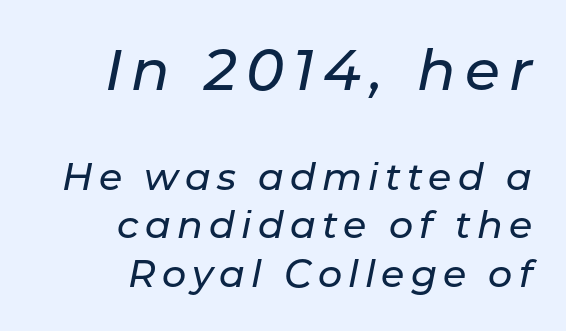
The foot of each line stays bare and open. The face used here appears at its bigger size in the upper chunk. Does the leading feel generous? No, just average. Italic: yes, the glyphs are oblique.
